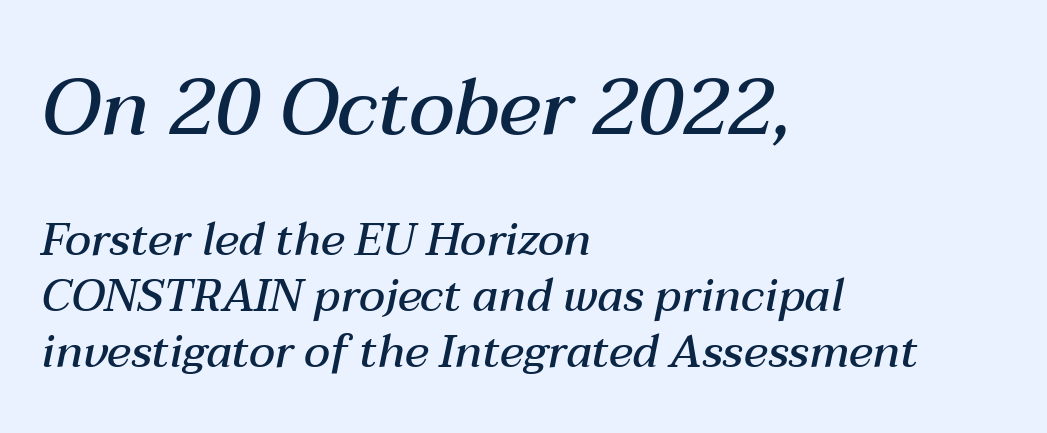
Reading down the block, your eye returns to a fixed left position each line. The letters advance in unequal steps, a hallmark of proportional type. Type size steps down from the first block to the second. Spacing between characters is what you'd get straight out of the box. Style check: oblique.
